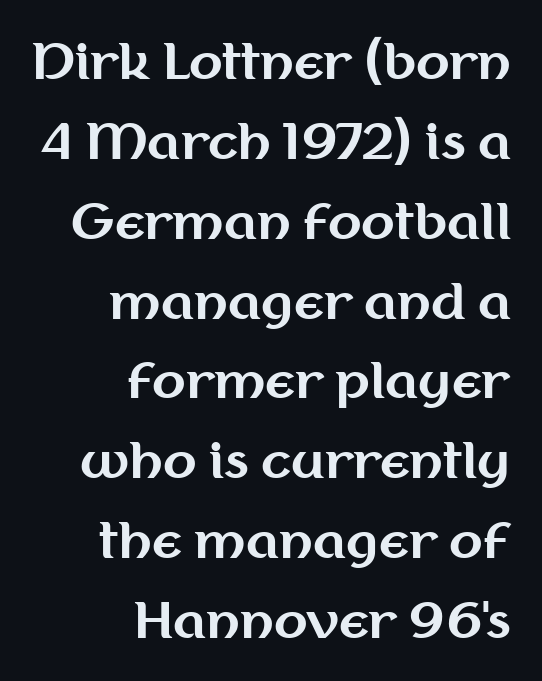
{"serif": "no", "italic": "no", "bold": "yes", "weight": "bold", "width": "normal", "stroke_contrast": "medium", "x_height": "medium", "monospaced": "no", "underline": "no", "align": "right", "line_spacing": "normal", "line_spacing_ratio": 1.63, "letter_spacing": "normal", "letter_spacing_em": 0.0, "glyph_px": 49}
